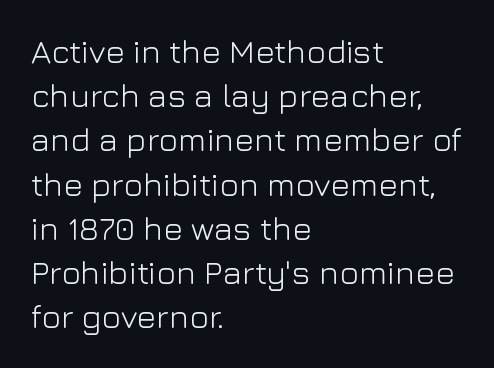
{"serif": "no", "italic": "no", "bold": "no", "weight": "light", "width": "normal", "stroke_contrast": "low", "x_height": "medium", "monospaced": "no", "underline": "no", "align": "left", "line_spacing": "normal", "line_spacing_ratio": 1.34, "letter_spacing": "normal", "letter_spacing_em": 0.0, "glyph_px": 33}
